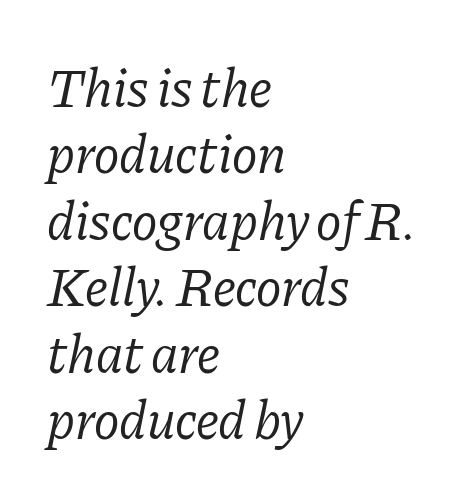
The image shows 54 px regular-weight serif type, italic (leaning right); set left-aligned, line spacing 1.23x, normal letter spacing, not underlined; low stroke contrast and a medium x-height.
